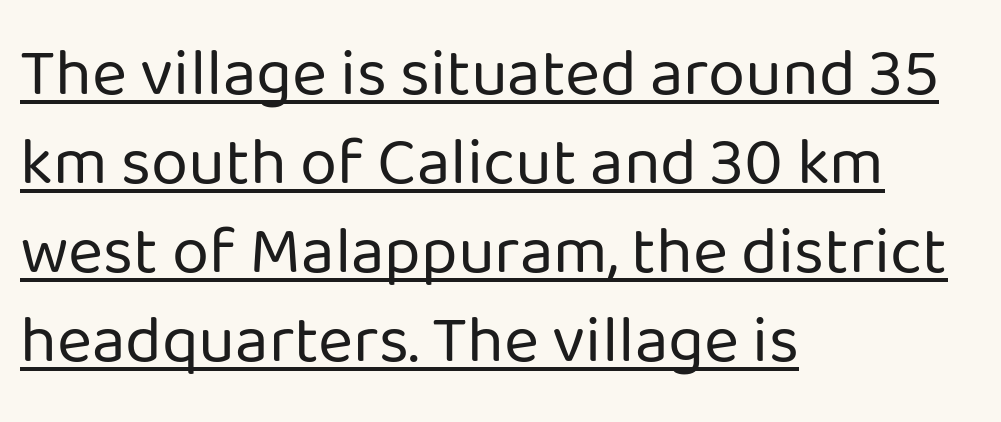
Q: Is the text bold? A: No.
Q: Is the text italic (slanted)? A: No, it is upright.
Q: Is the typeface a serif or a sans-serif typeface? A: Sans-serif.
Q: Is the text underlined? A: Yes.
Q: How is the paragraph aligned? A: Left-aligned.
Q: Is the spacing between letters normal or unusually wide? A: Normal.
Q: Is the spacing between lines tight, normal or loose? A: Normal.
Q: Width (condensed, normal, or wide)? A: Normal.
Q: Stroke contrast? A: Low.
Q: x-height? A: Medium.
Q: Monospaced? A: No.
